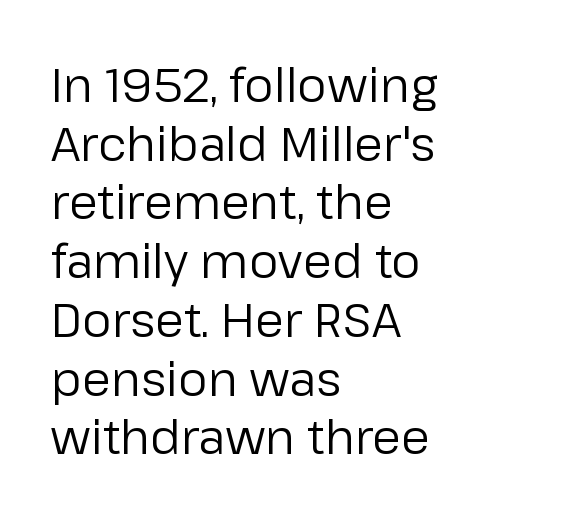
The image shows 47 px regular-weight sans-serif type, upright; set left-aligned, normal line spacing (1.25x), normal letter spacing, not underlined; low stroke contrast and a medium x-height.
